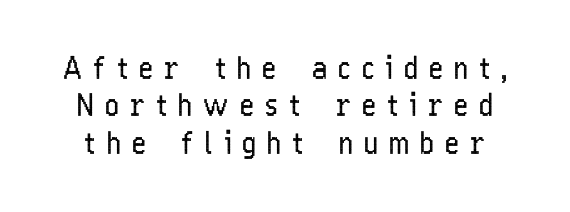
The image shows 30 px regular-weight, condensed sans-serif type, upright; set normal line spacing (1.25x), unusually wide letter spacing (+0.37 em), not underlined; low stroke contrast and a medium x-height.
